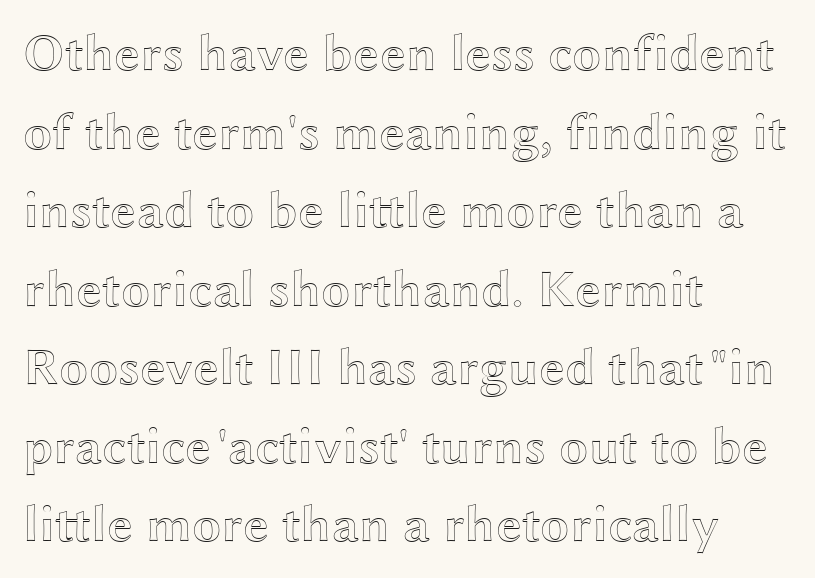
{"italic": "no", "width": "wide", "x_height": "medium", "monospaced": "no", "underline": "no", "align": "left", "line_spacing": "normal", "line_spacing_ratio": 1.51, "letter_spacing": "normal", "letter_spacing_em": 0.0, "glyph_px": 52}
